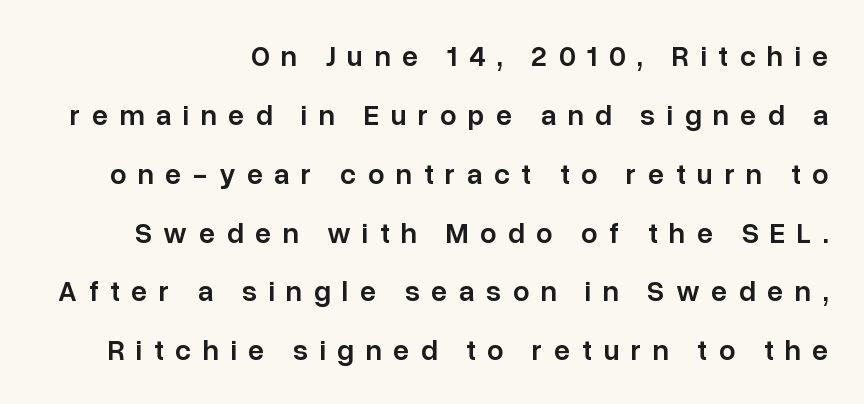
The image shows 29 px semibold sans-serif type, upright; set loose line spacing (2.03x), unusually wide letter spacing (+0.39 em), not underlined; low stroke contrast and a medium x-height.
